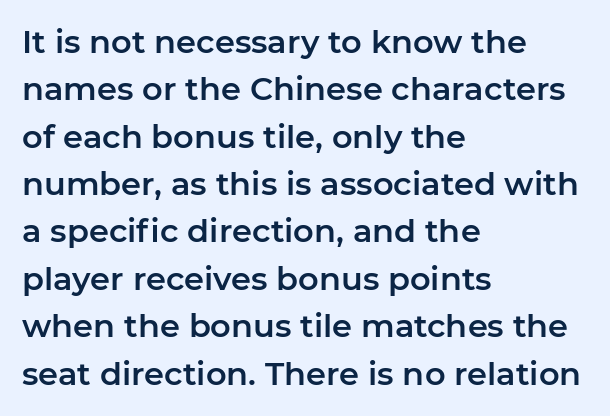
Q: Is the text italic (slanted)? A: No, it is upright.
Q: Is the typeface a serif or a sans-serif typeface? A: Sans-serif.
Q: Is the text underlined? A: No.
Q: How is the paragraph aligned? A: Left-aligned.
Q: Is the spacing between letters normal or unusually wide? A: Normal.
Q: Is the spacing between lines tight, normal or loose? A: Normal.
Q: Width (condensed, normal, or wide)? A: Normal.
Q: Stroke contrast? A: Low.
Q: x-height? A: Medium.
Q: Monospaced? A: No.
